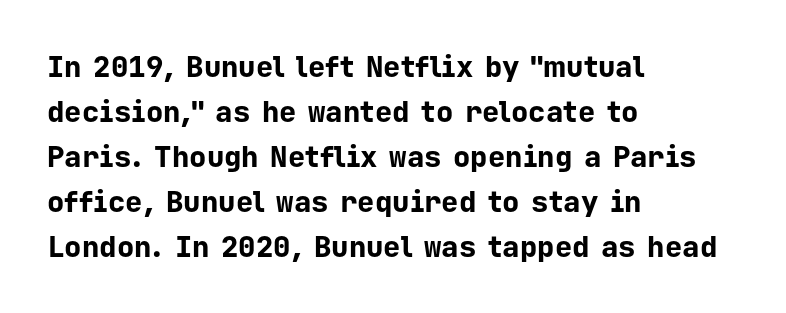
I'd call this a sans setting — the letters go barefoot. These lines keep a tight, regular rhythm from letter to letter. Every row of glyphs begins at an identical x-position on the left. What's the leading like? Ordinary, nothing unusual. The passage shown is emphatically bold.
